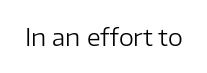
{"italic": "no", "bold": "no", "underline": "no", "letter_spacing": "normal", "letter_spacing_em": 0.0, "glyph_px": 24}
